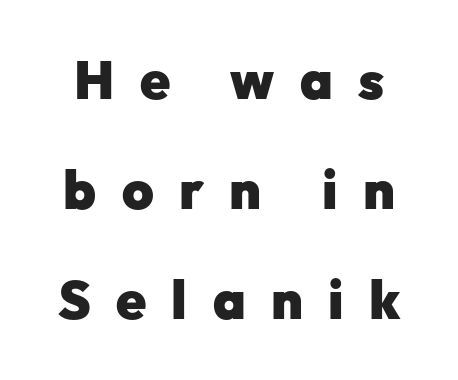
The image shows 54 px heavy sans-serif type, upright; set loose line spacing (2.04x), unusually wide letter spacing (+0.47 em), not underlined; low stroke contrast and a medium x-height.
